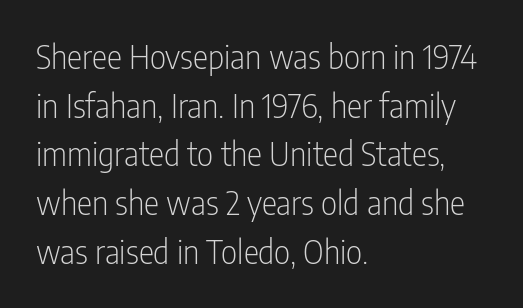
Q: Is the text bold? A: No.
Q: Is the text italic (slanted)? A: No, it is upright.
Q: Is the typeface a serif or a sans-serif typeface? A: Sans-serif.
Q: Is the text underlined? A: No.
Q: How is the paragraph aligned? A: Left-aligned.
Q: Is the spacing between letters normal or unusually wide? A: Normal.
Q: Is the spacing between lines tight, normal or loose? A: Normal.
Q: Width (condensed, normal, or wide)? A: Condensed.
Q: Stroke contrast? A: Low.
Q: x-height? A: Medium.
Q: Monospaced? A: No.
